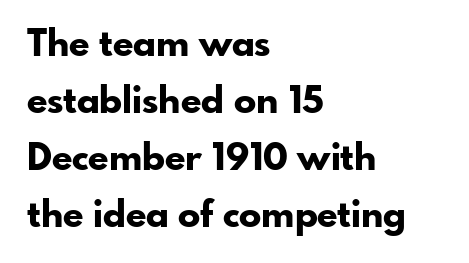
The image shows 37 px bold sans-serif type, upright; set left-aligned, normal line spacing (1.54x), normal letter spacing, not underlined; low stroke contrast and a small x-height.
